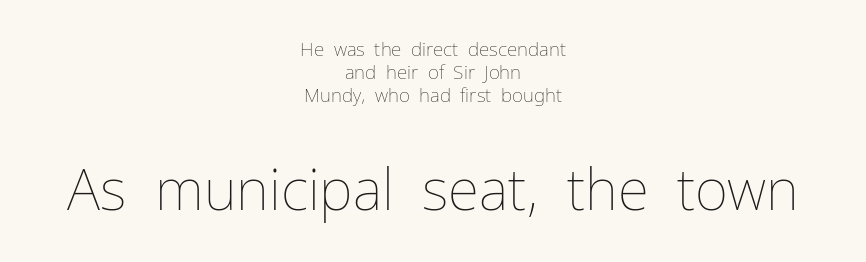
Summary of weight: not heavy and not bold. Neither beginnings nor endings align; midpoints do. Rule under the text: the space is simply empty. A student would notice the bottom passage is typeset larger than what precedes it. Varying glyph widths throughout — classic text-font behaviour.
